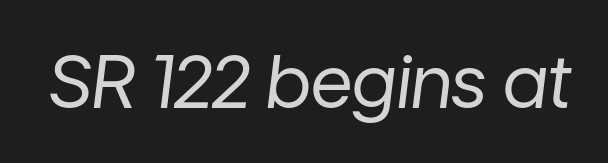
The image shows 73 px regular-weight type, italic (leaning right); set normal letter spacing, not underlined; low stroke contrast and a medium x-height.
